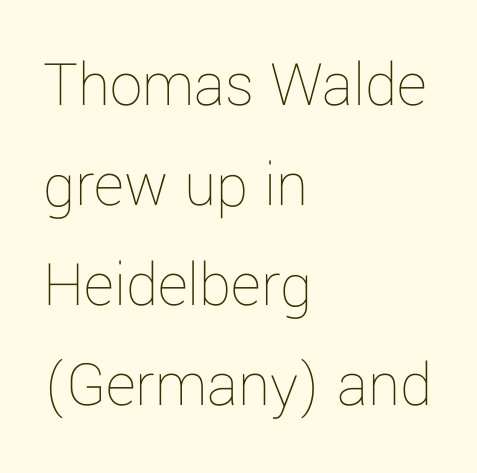
The image shows 65 px thin type, upright; set left-aligned, normal line spacing (1.54x), normal letter spacing, not underlined; low stroke contrast and a medium x-height.
